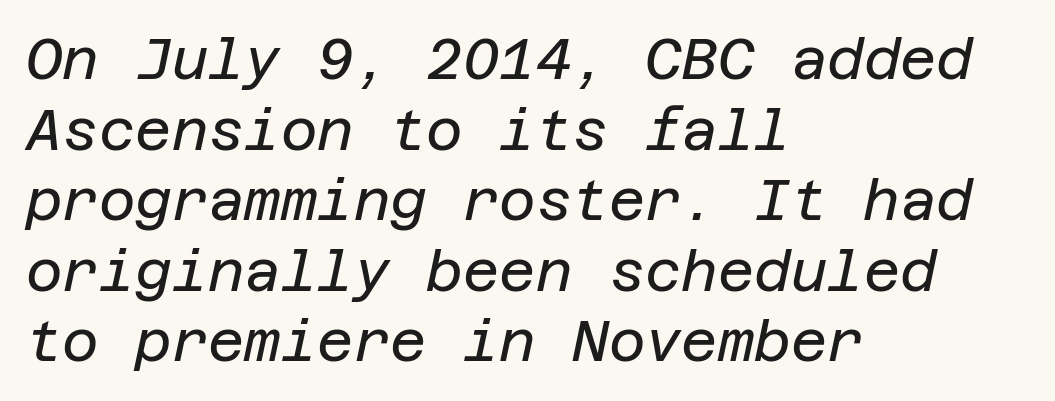
Glance below the letters and you will spot only blank space. A light-to-regular cut is what we see here. The specimen reads as italic at a glance. Is there much room between lines? A standard amount, neither cramped nor airy. This rendering leaves character spacing at its baseline value.
